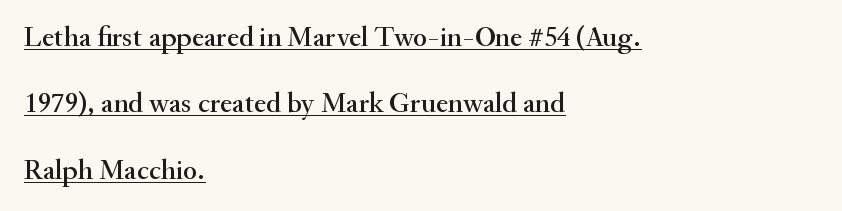
{"serif": "yes", "italic": "no", "width": "normal", "stroke_contrast": "medium", "x_height": "small", "monospaced": "no", "underline": "yes", "align": "left", "line_spacing": "loose", "line_spacing_ratio": 2.29, "letter_spacing": "normal", "letter_spacing_em": 0.0, "glyph_px": 29}
